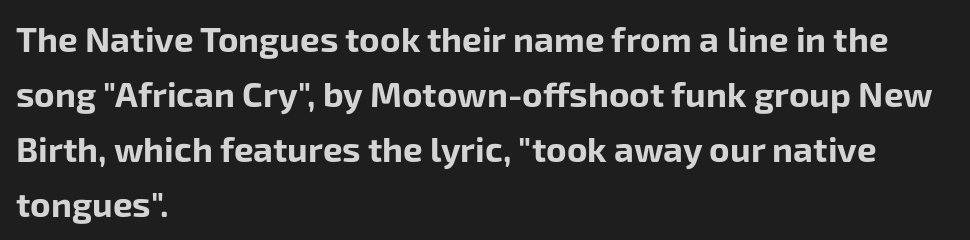
{"serif": "no", "italic": "no", "bold": "yes", "weight": "bold", "width": "normal", "stroke_contrast": "low", "x_height": "medium", "monospaced": "no", "underline": "no", "align": "left", "line_spacing": "normal", "line_spacing_ratio": 1.57, "letter_spacing": "normal", "letter_spacing_em": 0.0, "glyph_px": 35}
